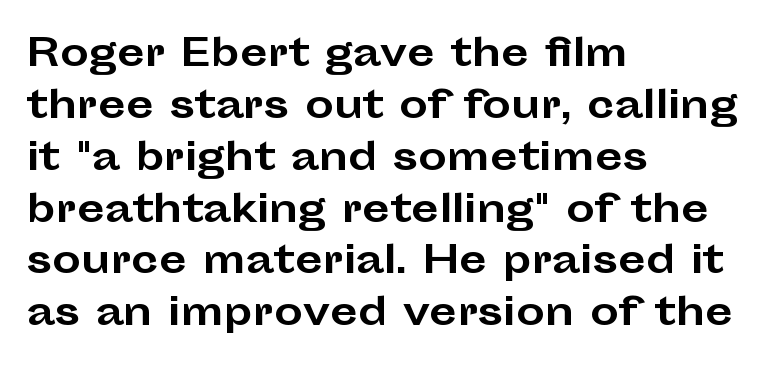
{"serif": "no", "italic": "no", "bold": "yes", "weight": "bold", "width": "wide", "stroke_contrast": "low", "x_height": "medium", "monospaced": "no", "underline": "no", "align": "left", "line_spacing": "normal", "line_spacing_ratio": 1.44, "letter_spacing": "normal", "letter_spacing_em": 0.0, "glyph_px": 36}
